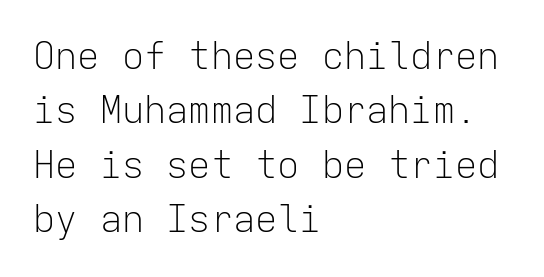
Q: Is the text bold? A: No.
Q: Is the text italic (slanted)? A: No, it is upright.
Q: Is the typeface a serif or a sans-serif typeface? A: Sans-serif.
Q: Is the text underlined? A: No.
Q: How is the paragraph aligned? A: Left-aligned.
Q: Is the spacing between letters normal or unusually wide? A: Normal.
Q: Is the spacing between lines tight, normal or loose? A: Normal.
Q: Width (condensed, normal, or wide)? A: Normal.
Q: Stroke contrast? A: Low.
Q: x-height? A: Medium.
Q: Monospaced? A: Yes.
